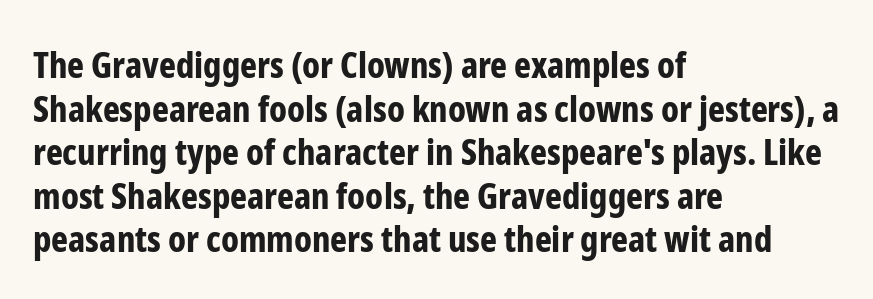
{"serif": "no", "italic": "no", "bold": "yes", "weight": "bold", "width": "condensed", "stroke_contrast": "low", "x_height": "medium", "monospaced": "no", "underline": "no", "align": "left", "line_spacing_ratio": 1.21, "letter_spacing": "normal", "letter_spacing_em": 0.0, "glyph_px": 36}
